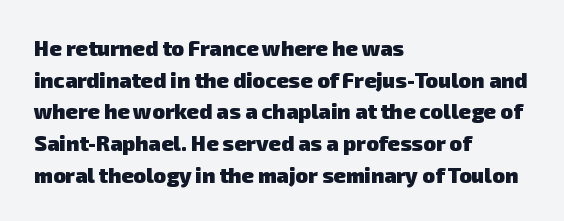
{"bold": "yes", "underline": "no", "align": "left", "line_spacing": "normal", "line_spacing_ratio": 1.51, "letter_spacing": "normal", "letter_spacing_em": 0.0, "glyph_px": 21}
